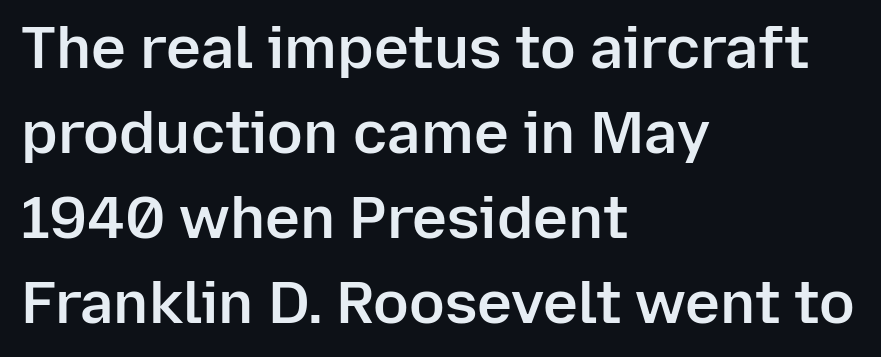
The image shows 59 px semibold sans-serif type, upright; set left-aligned, normal line spacing (1.44x), normal letter spacing, not underlined; low stroke contrast and a medium x-height.
